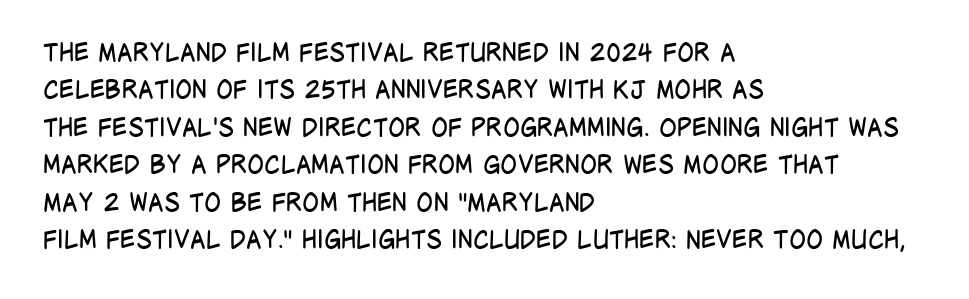
In CSS terms this would be text-align: left. Descenders are the only things crossing below the line. One glance says typical: line gaps are just what's usual. This is the regular roman posture of the typeface.
